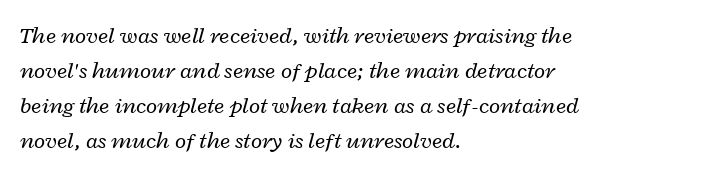
Q: Is the text bold? A: No.
Q: Is the text italic (slanted)? A: Yes, it leans right by about 12 degrees.
Q: Is the text underlined? A: No.
Q: How is the paragraph aligned? A: Left-aligned.
Q: Is the spacing between letters normal or unusually wide? A: Normal.
Q: Is the spacing between lines tight, normal or loose? A: Normal.
